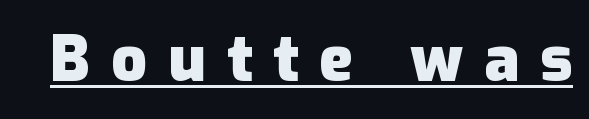
{"serif": "no", "italic": "no", "bold": "yes", "weight": "heavy", "width": "normal", "stroke_contrast": "low", "x_height": "medium", "monospaced": "no", "underline": "yes", "letter_spacing": "wide", "letter_spacing_em": 0.33, "glyph_px": 63}
